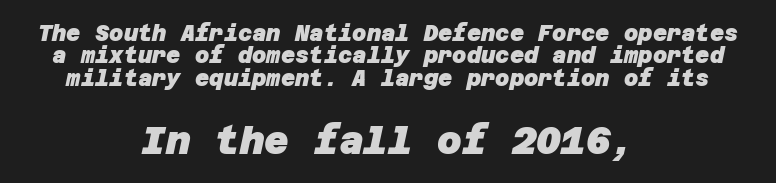
The image shows 38 px heavy sans-serif type; set centered, tight line spacing (1.02x), normal letter spacing, not underlined; the second (bottom) block is 1.73x larger; low stroke contrast and a large x-height.
